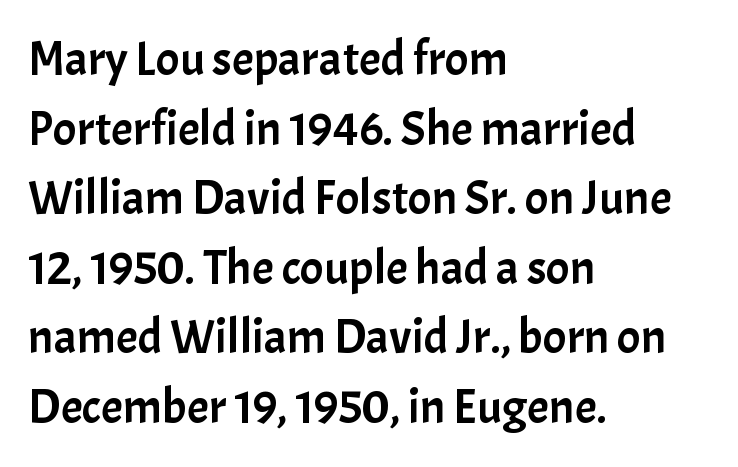
The image shows 49 px sans-serif type, upright; set left-aligned, normal line spacing (1.42x), normal letter spacing, not underlined; low stroke contrast and a medium x-height.
